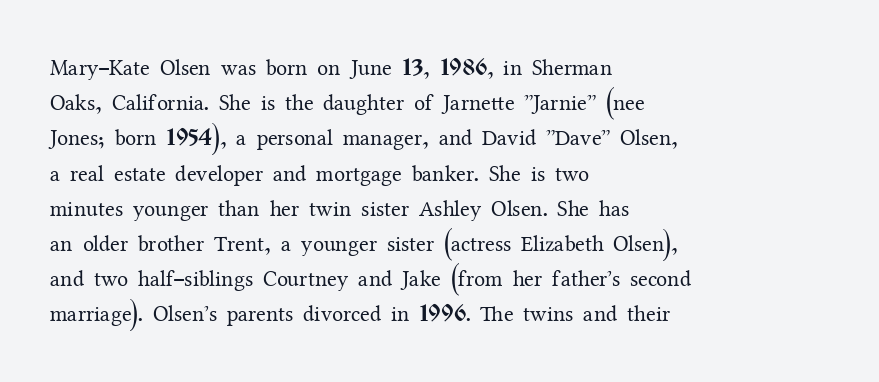
The image shows 22 px text type, upright; set left-aligned, normal line spacing (1.6x), normal letter spacing, not underlined.
